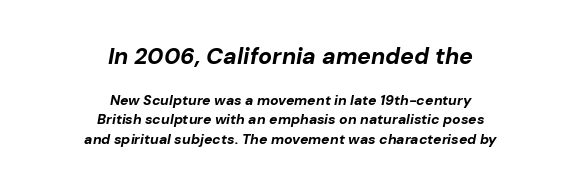
Every letter is thick-stroked: bold, no question. How would I describe the line gaps? Plain and ordinary. A clean baseline with only descenders dipping below it. In terms of letterspacing, this is plain default setting. Looking at the ascenders, they clearly lean. Visually, the top section dominates because its glyphs are scaled up.
